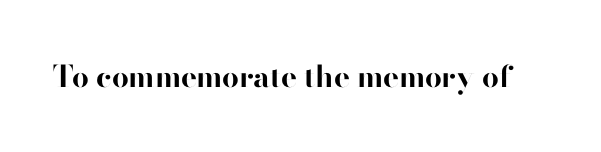
{"serif": "no", "italic": "no", "bold": "yes", "weight": "bold", "width": "normal", "stroke_contrast": "high", "x_height": "small", "monospaced": "no", "underline": "no", "letter_spacing": "normal", "letter_spacing_em": 0.0, "glyph_px": 30}
